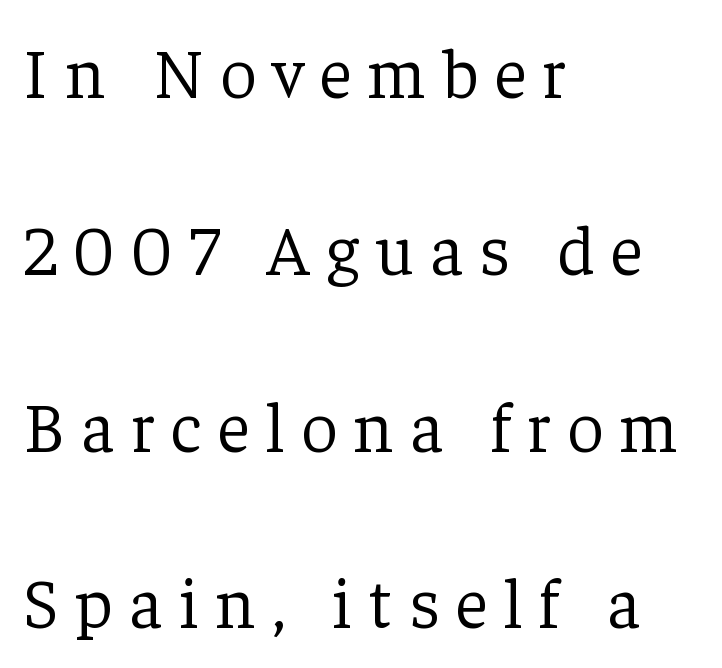
Q: Is the text bold? A: No.
Q: Is the text italic (slanted)? A: No, it is upright.
Q: Is the typeface a serif or a sans-serif typeface? A: Serif.
Q: Is the text underlined? A: No.
Q: How is the paragraph aligned? A: Left-aligned.
Q: Is the spacing between letters normal or unusually wide? A: Unusually wide.
Q: Is the spacing between lines tight, normal or loose? A: Loose.
Q: Width (condensed, normal, or wide)? A: Normal.
Q: Stroke contrast? A: Low.
Q: x-height? A: Medium.
Q: Monospaced? A: No.
